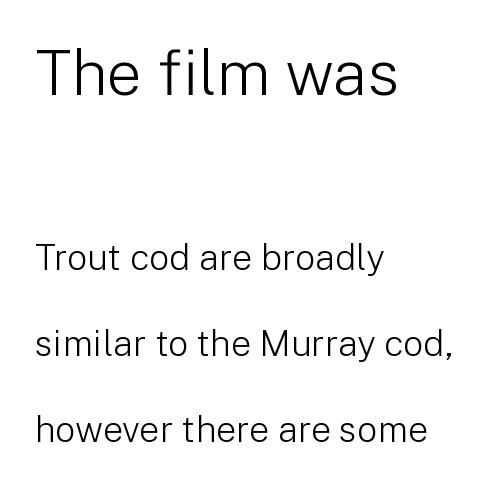
Q: Is the text bold? A: No.
Q: Is the text italic (slanted)? A: No, it is upright.
Q: Is the typeface a serif or a sans-serif typeface? A: Sans-serif.
Q: Is the text underlined? A: No.
Q: How is the paragraph aligned? A: Left-aligned.
Q: Is the spacing between letters normal or unusually wide? A: Normal.
Q: Is the spacing between lines tight, normal or loose? A: Loose.
Q: Which block of text is set in a larger size, the first (top) or the second (bottom)? A: The first (top) one.
Q: Width (condensed, normal, or wide)? A: Normal.
Q: Stroke contrast? A: Low.
Q: x-height? A: Medium.
Q: Monospaced? A: No.
